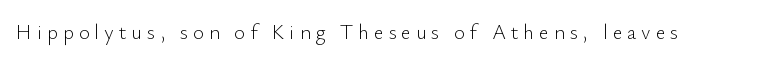
The image shows 21 px text type, upright; set unusually wide letter spacing (+0.23 em), not underlined.
